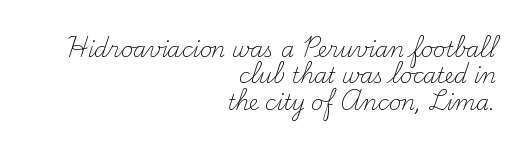
Q: Is the text bold? A: No.
Q: Is the text italic (slanted)? A: Yes.
Q: Is the text underlined? A: No.
Q: How is the paragraph aligned? A: Right-aligned.
Q: Is the spacing between letters normal or unusually wide? A: Normal.
Q: Is the spacing between lines tight, normal or loose? A: Normal.
